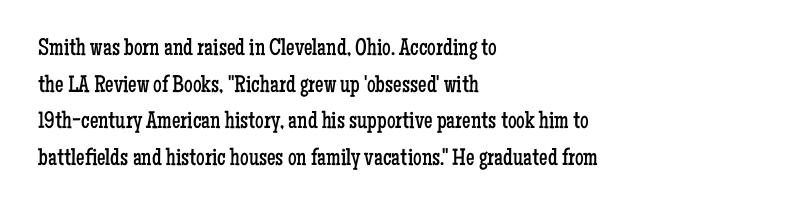
{"italic": "no", "bold": "no", "underline": "no", "align": "left", "line_spacing": "normal", "line_spacing_ratio": 1.53, "letter_spacing": "normal", "letter_spacing_em": 0.0, "glyph_px": 24}
